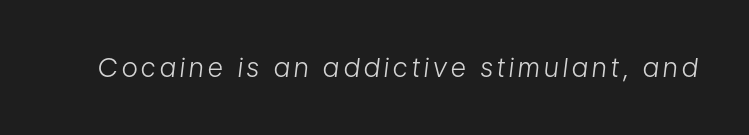
{"italic": "yes", "lean": "right", "slant_degrees": 7, "bold": "no", "underline": "no", "glyph_px": 26}
